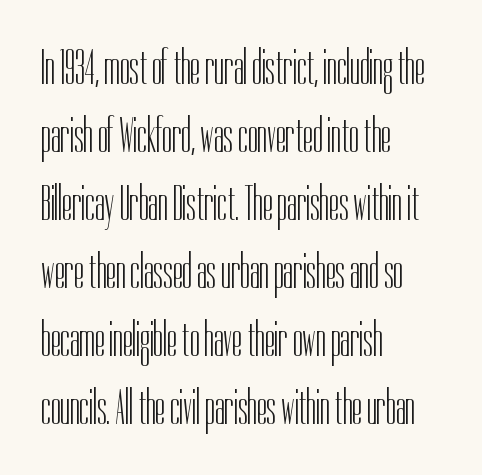
{"serif": "no", "italic": "no", "bold": "no", "weight": "light", "width": "condensed", "stroke_contrast": "low", "x_height": "medium", "monospaced": "no", "underline": "no", "align": "left", "line_spacing": "normal", "line_spacing_ratio": 1.36, "letter_spacing": "normal", "letter_spacing_em": 0.0, "glyph_px": 50}
